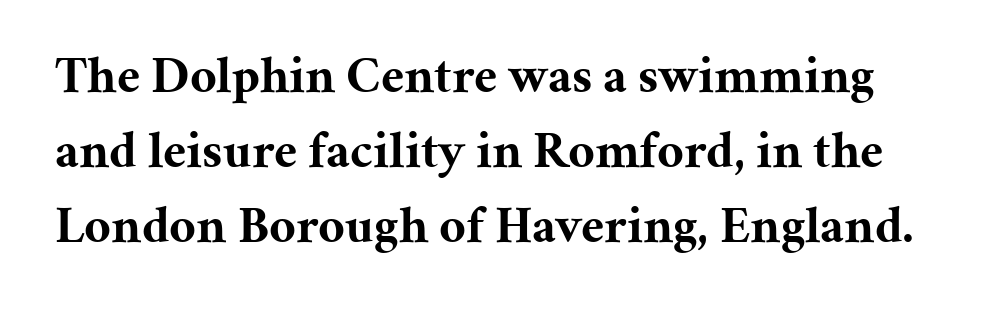
Here the glyphs are tracked normally, forming tight word shapes. Designer's note — italics off, roman on. Proportional: the letters do not fall into vertical columns. The designer left line spacing at the default. Anything drawn beneath the words? Only blank space. Observe the serifs anchoring each vertical stroke in this sample.
